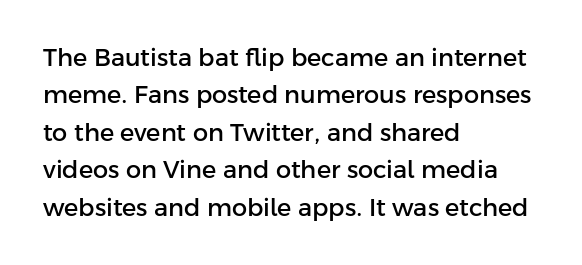
Quick note: interline space is typical. Ordinary non-slanted type is in use. The glyphs are unaccompanied by any horizontal stroke below them. The setting favours the left margin, as ordinary paragraphs usually do.
